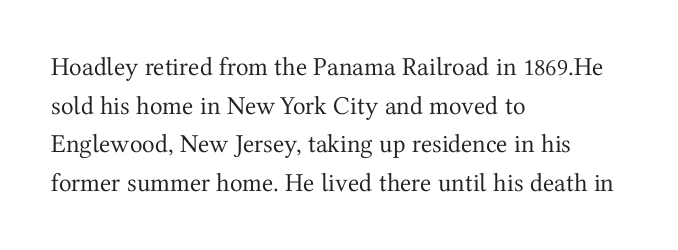
Q: Is the text bold? A: No.
Q: Is the text italic (slanted)? A: No, it is upright.
Q: Is the text underlined? A: No.
Q: How is the paragraph aligned? A: Left-aligned.
Q: Is the spacing between letters normal or unusually wide? A: Normal.
Q: Is the spacing between lines tight, normal or loose? A: Normal.
